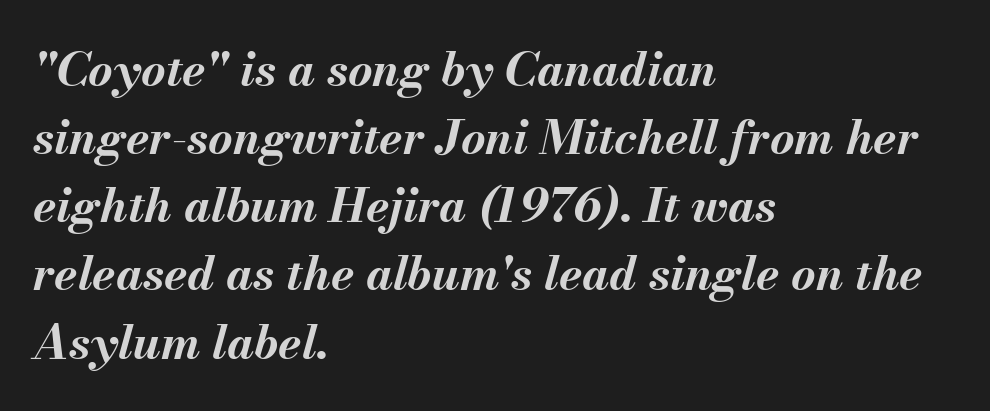
{"italic": "yes", "lean": "right", "slant_degrees": 13, "bold": "yes", "weight": "bold", "width": "normal", "stroke_contrast": "medium", "x_height": "small", "monospaced": "no", "underline": "no", "align": "left", "line_spacing": "normal", "line_spacing_ratio": 1.45, "letter_spacing": "normal", "letter_spacing_em": 0.0, "glyph_px": 47}
